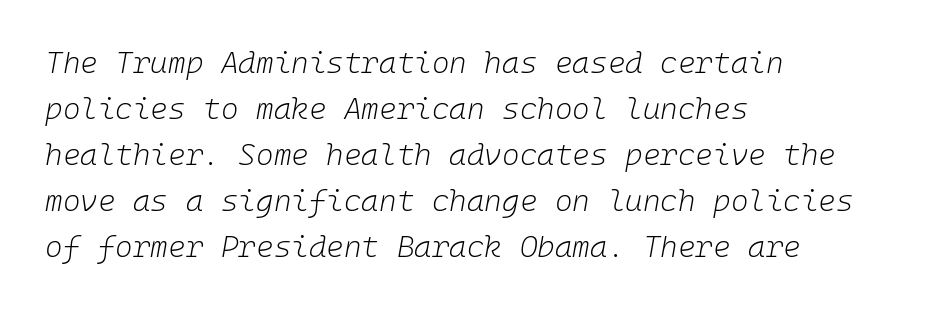
The image shows 30 px light type, italic (leaning right); set left-aligned, normal line spacing (1.53x), normal letter spacing, not underlined; low stroke contrast and a medium x-height.
